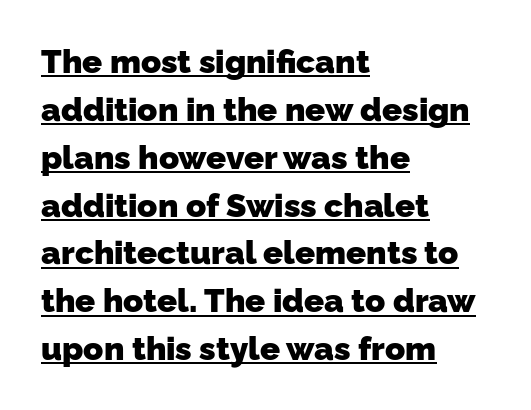
Character widths vary here, with narrow letters taking less room than wide ones. Regular leading. Compared with typical body copy, the letter spacing here is the same. Layout note: lines flush left. Every word sits above its own underline. Serifs: no, the terminals of the letterforms are clean.
